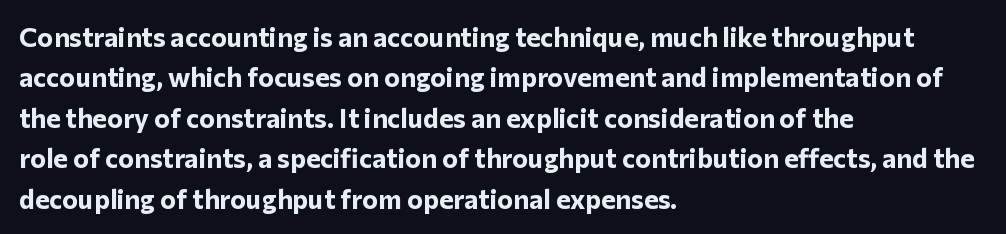
Q: Is the text bold? A: Yes.
Q: Is the text italic (slanted)? A: No, it is upright.
Q: Is the text underlined? A: No.
Q: How is the paragraph aligned? A: Left-aligned.
Q: Is the spacing between letters normal or unusually wide? A: Normal.
Q: Is the spacing between lines tight, normal or loose? A: Normal.
